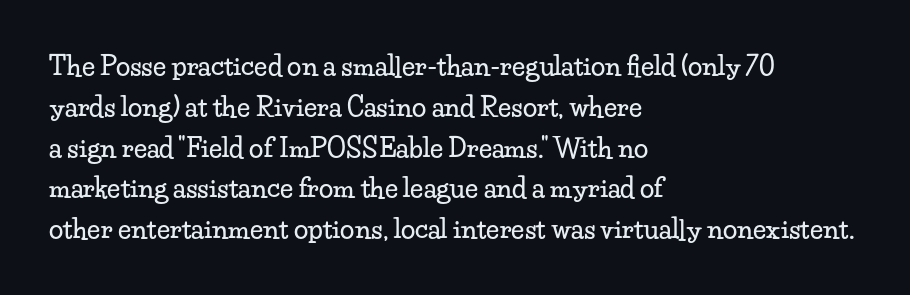
{"italic": "no", "underline": "no", "align": "left", "line_spacing": "normal", "line_spacing_ratio": 1.57, "letter_spacing": "normal", "letter_spacing_em": 0.0, "glyph_px": 26}
